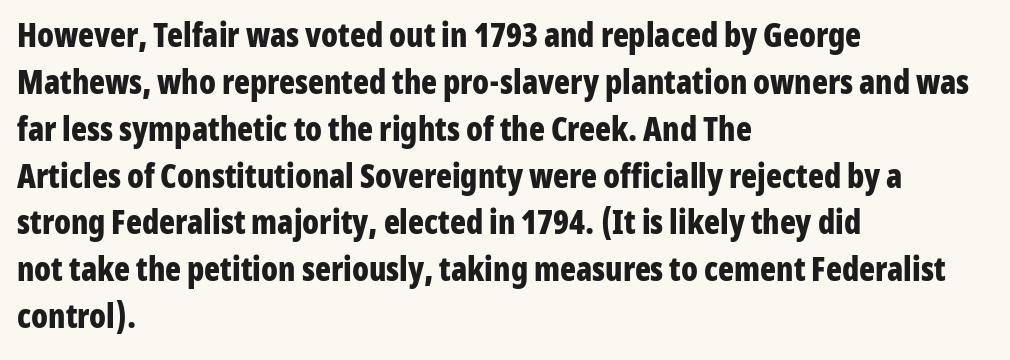
Q: Is the text bold? A: Yes.
Q: Is the text italic (slanted)? A: No, it is upright.
Q: Is the typeface a serif or a sans-serif typeface? A: Sans-serif.
Q: Is the text underlined? A: No.
Q: How is the paragraph aligned? A: Left-aligned.
Q: Is the spacing between letters normal or unusually wide? A: Normal.
Q: Is the spacing between lines tight, normal or loose? A: Normal.
Q: Width (condensed, normal, or wide)? A: Condensed.
Q: Stroke contrast? A: Low.
Q: x-height? A: Medium.
Q: Monospaced? A: No.
